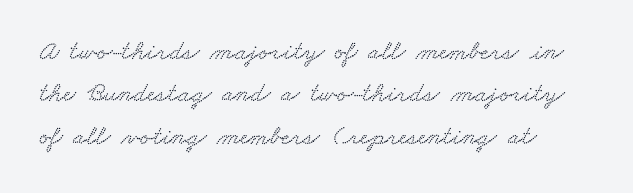
The image shows 27 px text type; set left-aligned, normal line spacing (1.57x), normal letter spacing, not underlined.
